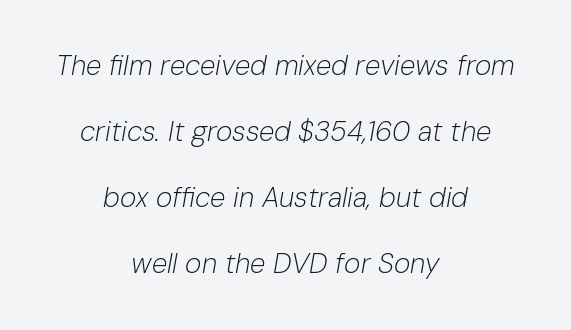
The image shows 28 px light type, italic (leaning right); set centered, loose line spacing (2.36x), normal letter spacing, not underlined; low stroke contrast and a medium x-height.
